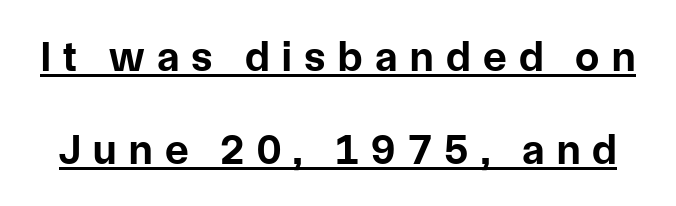
This rendering employs a face without finishing strokes, i.e., a sans-serif. Style check: upright. The letters are bold, with thick, heavy strokes. Regarding leading, the lines here are spaced well apart. Loose tracking; the words dissolve into strings of separated letters.
